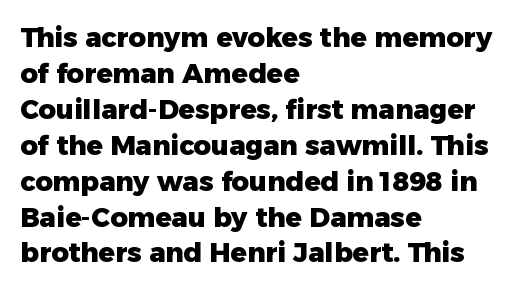
Is there much room between lines? A standard amount, neither cramped nor airy. This rendering features lettering with no underline. The typography opts for an upright posture over an oblique one. Standard letterfit; no display-style spreading of the glyphs. Line starts are locked; line ends wander. Heavy-handed strokes throughout: this text is bold.
